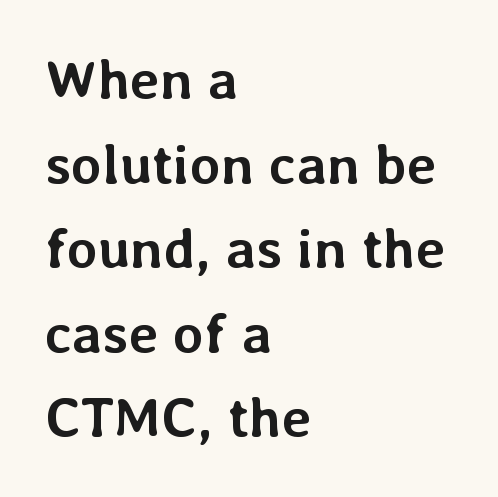
The image shows 56 px semibold type, upright; set left-aligned, normal line spacing (1.51x), normal letter spacing, not underlined; low stroke contrast and a medium x-height.
